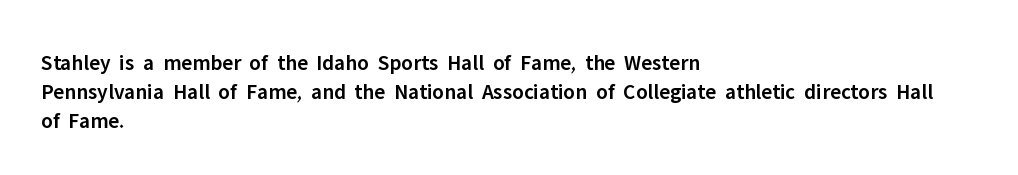
{"italic": "no", "bold": "semi", "underline": "no", "align": "left", "line_spacing": "normal", "line_spacing_ratio": 1.31, "letter_spacing": "normal", "letter_spacing_em": 0.0, "glyph_px": 22}
